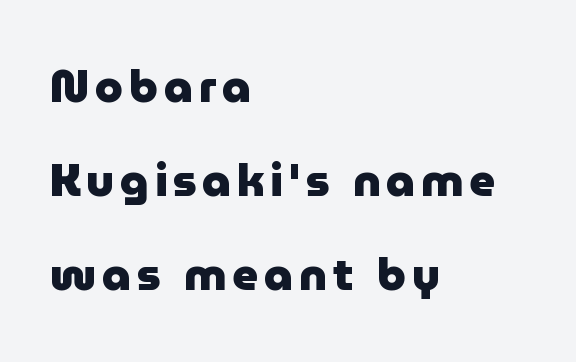
The gap between lines stays unmarked. Does the type have serifs? No, each stem ends abruptly. Tall strokes in this sample are plumb rather than angled. This sample has the flowing, uneven cadence of proportional lettering. Heavy-handed strokes throughout: this text is bold.
